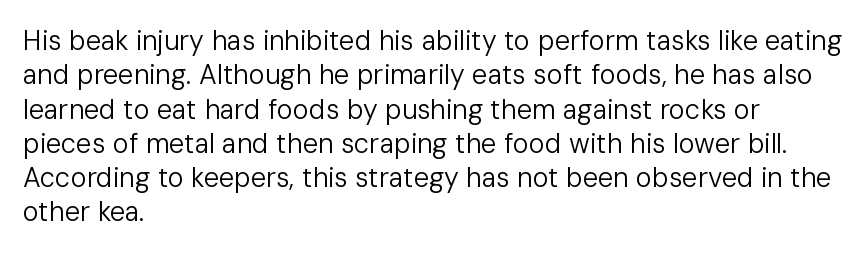
The image shows 27 px text type, upright; set left-aligned, normal line spacing (1.27x), normal letter spacing, not underlined.
